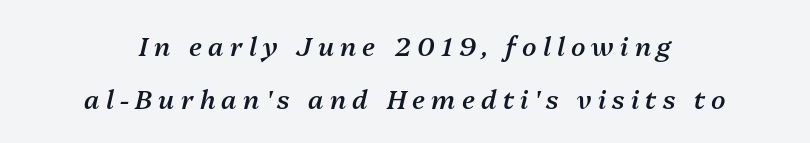
{"italic": "yes", "lean": "right", "slant_degrees": 13, "bold": "semi", "underline": "no", "align": "center", "line_spacing": "loose", "line_spacing_ratio": 2.04, "letter_spacing": "wide", "letter_spacing_em": 0.24, "glyph_px": 26}
